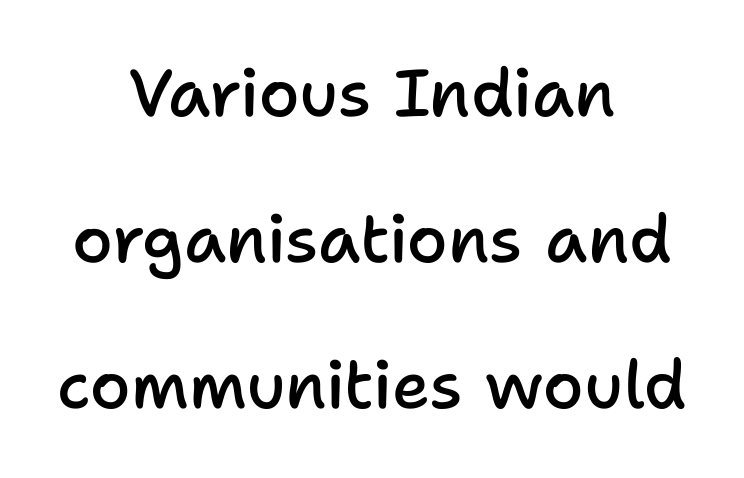
{"serif": "no", "italic": "no", "bold": "semi", "weight": "semibold", "width": "normal", "stroke_contrast": "low", "x_height": "medium", "monospaced": "no", "underline": "no", "align": "center", "line_spacing": "loose", "line_spacing_ratio": 2.21, "letter_spacing": "normal", "letter_spacing_em": 0.0, "glyph_px": 66}
